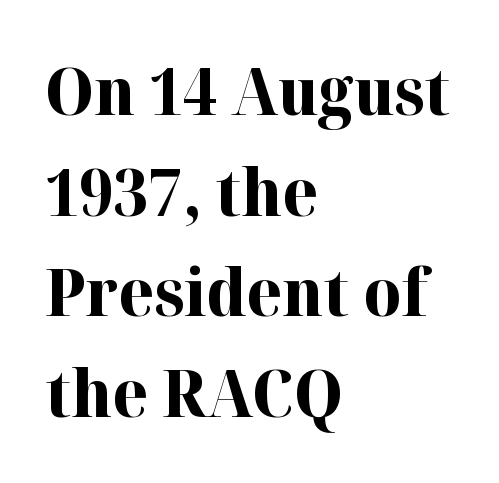
The image shows 65 px bold serif type, upright; set left-aligned, normal line spacing (1.55x), normal letter spacing, not underlined; high stroke contrast and a medium x-height.
